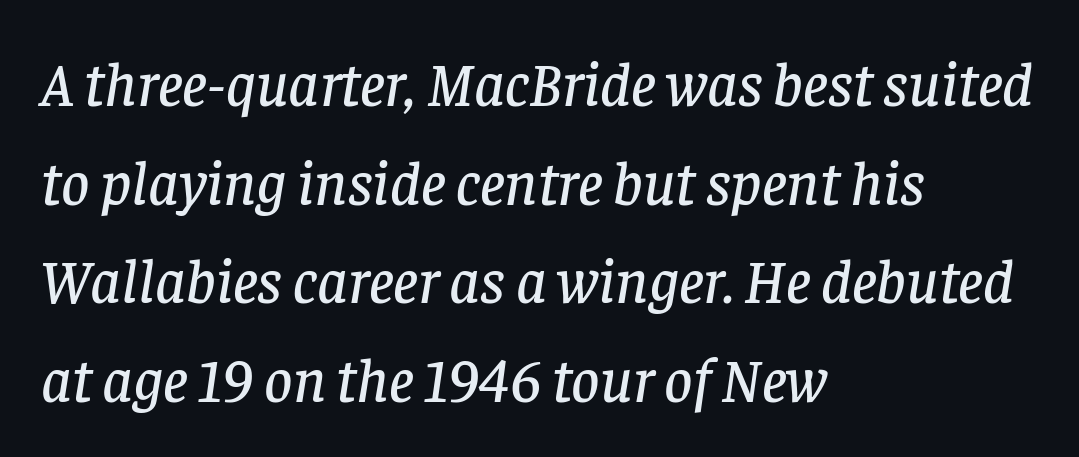
Q: Is the text italic (slanted)? A: Yes, it leans right by about 8 degrees.
Q: Is the typeface a serif or a sans-serif typeface? A: Serif.
Q: Is the text underlined? A: No.
Q: How is the paragraph aligned? A: Left-aligned.
Q: Is the spacing between letters normal or unusually wide? A: Normal.
Q: Is the spacing between lines tight, normal or loose? A: Normal.
Q: Width (condensed, normal, or wide)? A: Normal.
Q: Stroke contrast? A: Low.
Q: x-height? A: Large.
Q: Monospaced? A: No.
